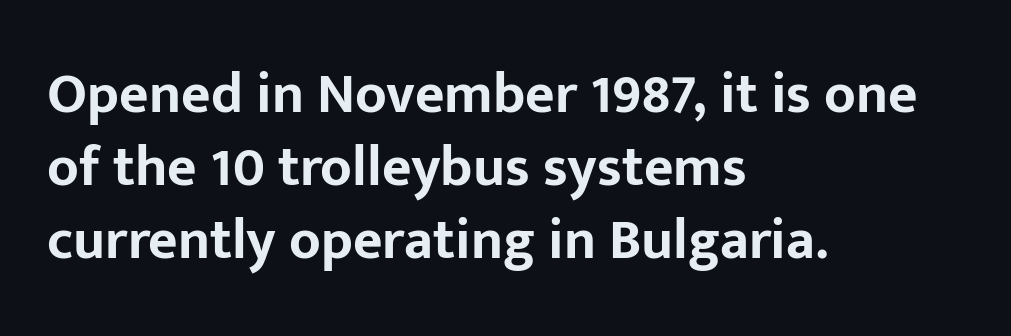
Does extra space separate the letters? No, they use regular spacing. How heavy is the stroke? Heavy — this is a bold. Notice how descenders clear the ascenders below comfortably — that's standard leading. Nope, not italic — everything's standing straight. Unmarked baselines from the first word to the last. Each letter keeps its own natural width here, so spacing adapts to shape.
